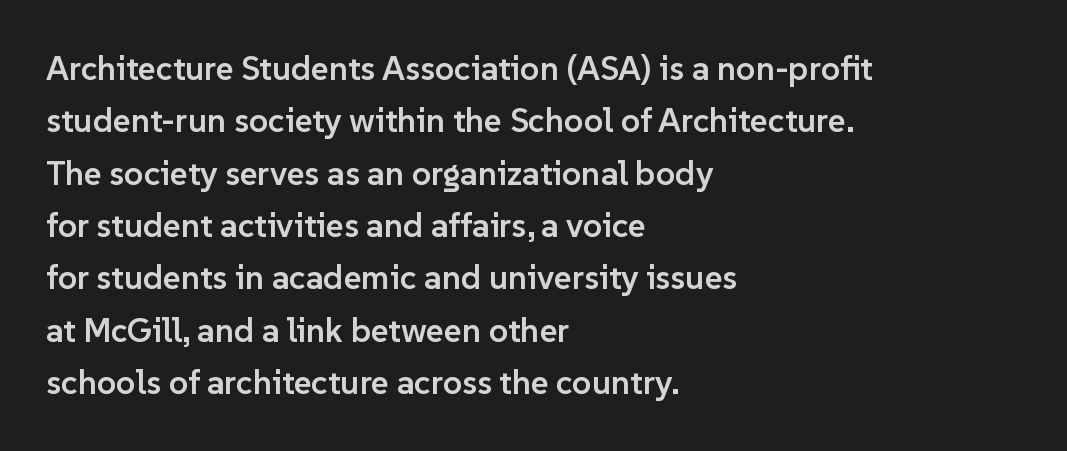
The image shows 34 px semibold sans-serif type, upright; set left-aligned, normal line spacing (1.54x), normal letter spacing, not underlined; low stroke contrast and a medium x-height.
